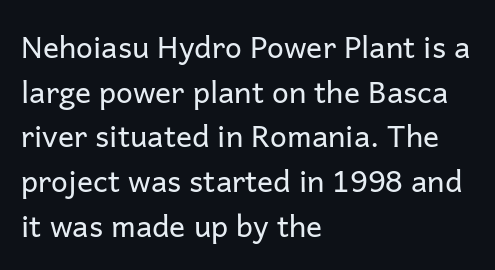
{"serif": "no", "italic": "no", "bold": "no", "weight": "regular", "width": "normal", "stroke_contrast": "low", "x_height": "medium", "monospaced": "no", "underline": "no", "align": "left", "line_spacing": "normal", "line_spacing_ratio": 1.49, "letter_spacing": "normal", "letter_spacing_em": 0.0, "glyph_px": 30}
